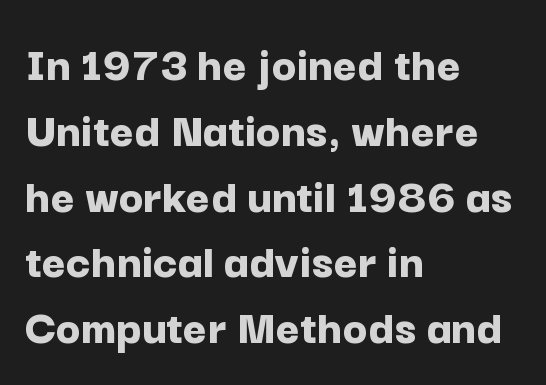
Q: Is the text bold? A: Yes.
Q: Is the text italic (slanted)? A: No, it is upright.
Q: Is the typeface a serif or a sans-serif typeface? A: Sans-serif.
Q: Is the text underlined? A: No.
Q: How is the paragraph aligned? A: Left-aligned.
Q: Is the spacing between letters normal or unusually wide? A: Normal.
Q: Is the spacing between lines tight, normal or loose? A: Normal.
Q: Width (condensed, normal, or wide)? A: Normal.
Q: Stroke contrast? A: Low.
Q: x-height? A: Medium.
Q: Monospaced? A: No.
